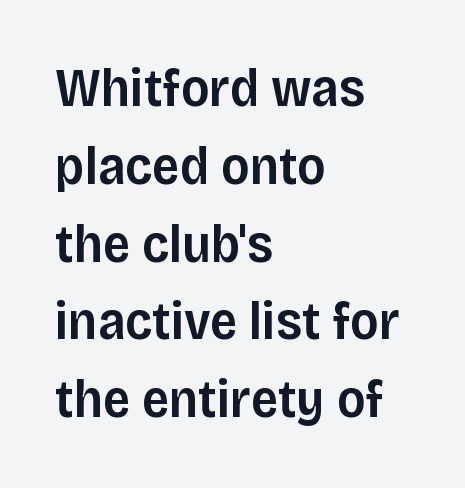
The image shows 54 px semibold sans-serif type, upright; set left-aligned, normal line spacing (1.44x), normal letter spacing, not underlined; low stroke contrast and a large x-height.
